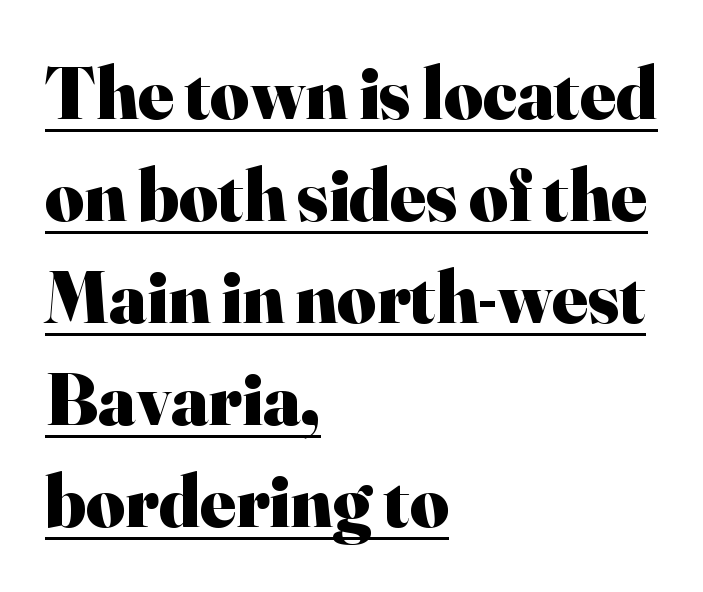
Line beginnings align vertically; line endings do not. The face used here appears with an underline applied. Note the varied advance widths — an 'i' is clearly narrower than an 'm'. Every letter is thick-stroked: bold, no question. These lines keep a tight, regular rhythm from letter to letter. Nope, not italic — everything's standing straight.
